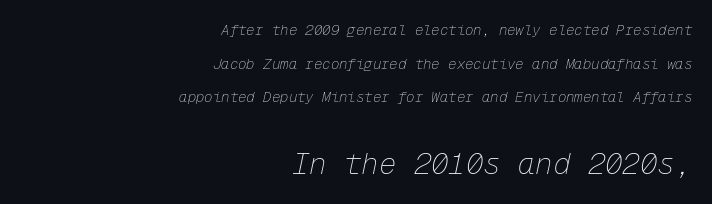
Q: Is the text bold? A: No.
Q: Is the text italic (slanted)? A: Yes, it leans right by about 12 degrees.
Q: Is the text underlined? A: No.
Q: How is the paragraph aligned? A: Right-aligned.
Q: Is the spacing between letters normal or unusually wide? A: Normal.
Q: Is the spacing between lines tight, normal or loose? A: Loose.
Q: Which block of text is set in a larger size, the first (top) or the second (bottom)? A: The second (bottom) one.
Q: Width (condensed, normal, or wide)? A: Normal.
Q: Stroke contrast? A: Low.
Q: x-height? A: Medium.
Q: Monospaced? A: Yes.
